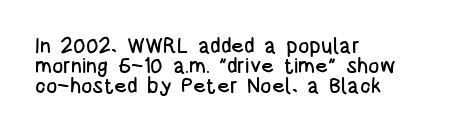
{"italic": "no", "underline": "no", "align": "left", "line_spacing": "tight", "line_spacing_ratio": 0.96, "letter_spacing": "normal", "letter_spacing_em": 0.0, "glyph_px": 21}
